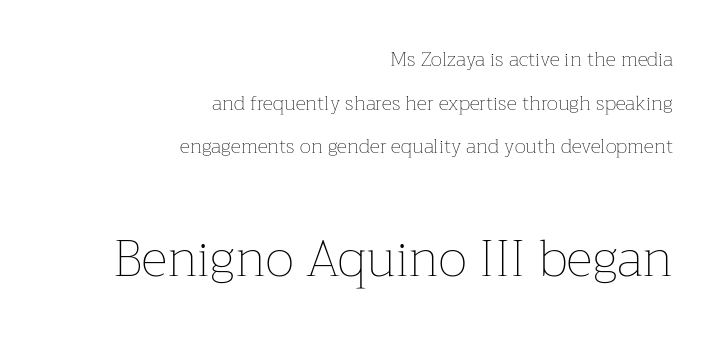
{"italic": "no", "bold": "no", "weight": "thin", "width": "normal", "stroke_contrast": "low", "x_height": "medium", "monospaced": "no", "underline": "no", "align": "right", "line_spacing": "loose", "line_spacing_ratio": 2.18, "letter_spacing": "normal", "letter_spacing_em": 0.0, "larger_block": "second", "size_ratio": 2.55, "glyph_px": 51}
